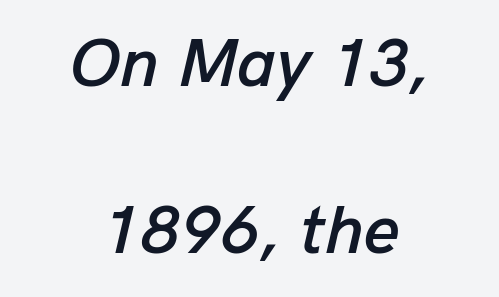
{"italic": "yes", "lean": "right", "slant_degrees": 13, "width": "normal", "stroke_contrast": "low", "x_height": "medium", "monospaced": "no", "underline": "no", "align": "center", "line_spacing": "loose", "line_spacing_ratio": 2.42, "letter_spacing": "normal", "letter_spacing_em": 0.0, "glyph_px": 69}
